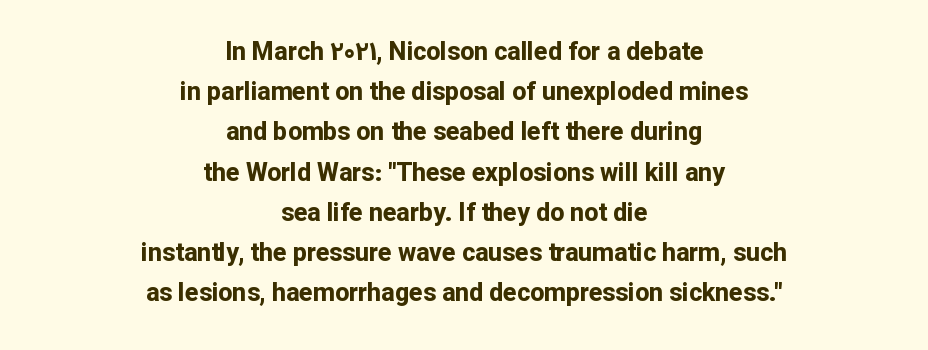
Q: Is the text bold? A: Yes.
Q: Is the text italic (slanted)? A: No, it is upright.
Q: Is the text underlined? A: No.
Q: How is the paragraph aligned? A: Centered.
Q: Is the spacing between letters normal or unusually wide? A: Normal.
Q: Is the spacing between lines tight, normal or loose? A: Normal.
